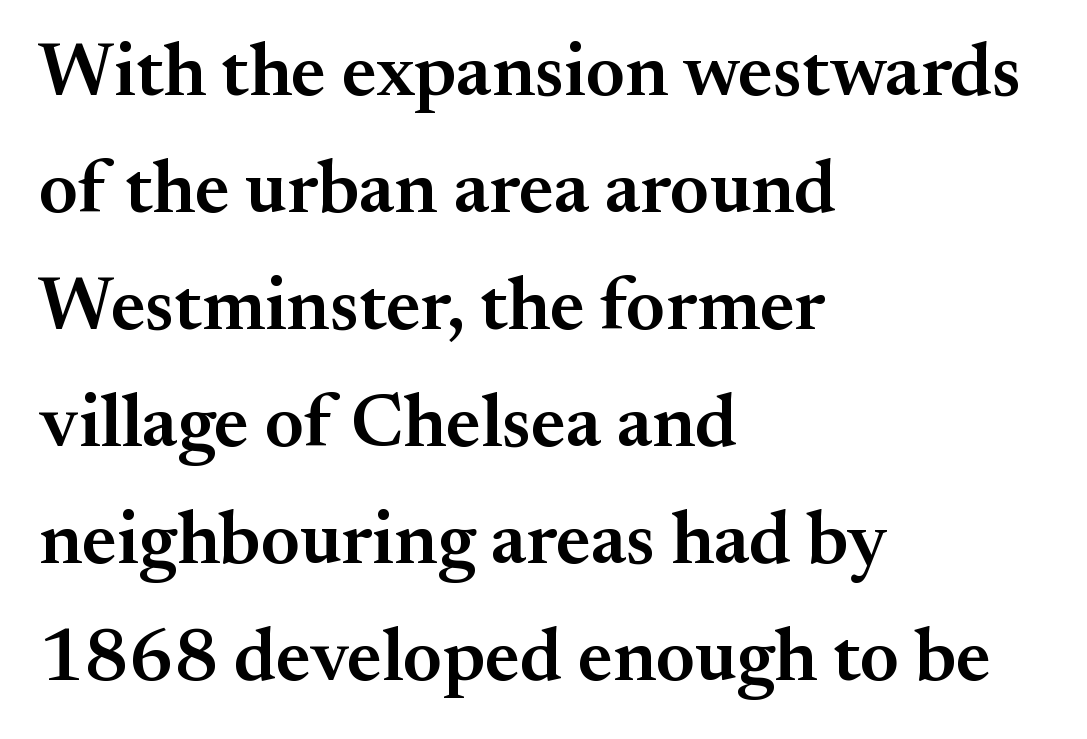
{"serif": "yes", "italic": "no", "bold": "semi", "weight": "semibold", "width": "normal", "stroke_contrast": "medium", "x_height": "small", "monospaced": "no", "underline": "no", "align": "left", "line_spacing": "normal", "line_spacing_ratio": 1.56, "letter_spacing": "normal", "letter_spacing_em": 0.0, "glyph_px": 75}
